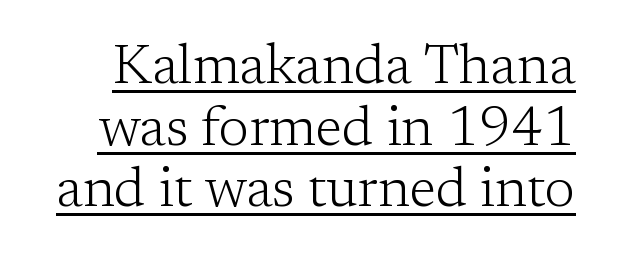
The horizontal fit of the characters is conventional and even. Every word sits above its own underline. Spacing verdict: proportional, widths tailored to each character. Stems and bowls with no extra thickness — not bold. The letters stand upright; this is a roman face.
